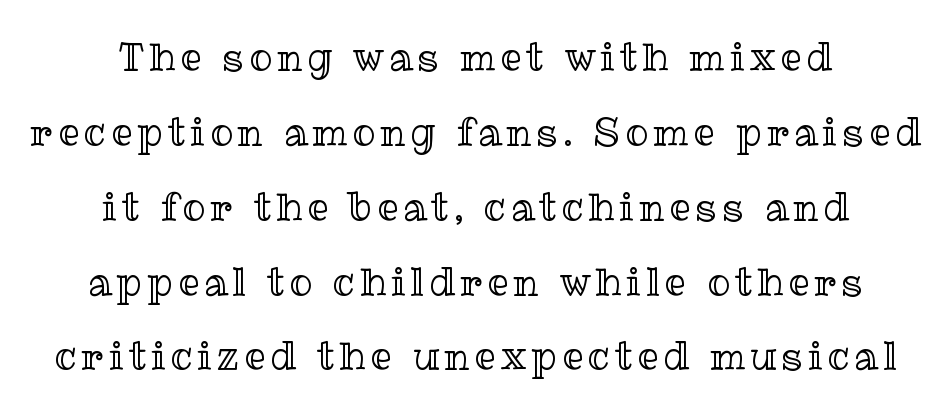
This rendering uses center alignment, leaving both contours irregular but symmetric. If you measured baseline to baseline, you'd find a long distance. Posture: upright roman. Each letter keeps its own natural width here, so spacing adapts to shape. The area under the type is left untouched.
